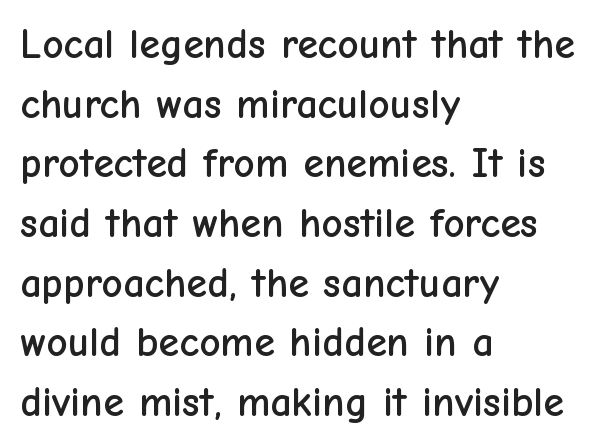
{"serif": "no", "italic": "no", "width": "normal", "stroke_contrast": "low", "x_height": "medium", "monospaced": "no", "underline": "no", "align": "left", "line_spacing": "normal", "line_spacing_ratio": 1.42, "letter_spacing": "normal", "letter_spacing_em": 0.0, "glyph_px": 42}
